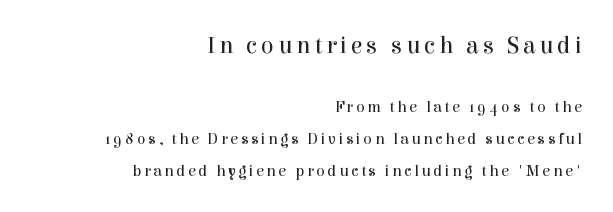
The image shows 24 px text type, upright; set right-aligned, loose line spacing (1.97x), not underlined; the first (top) block is 1.5x larger.
